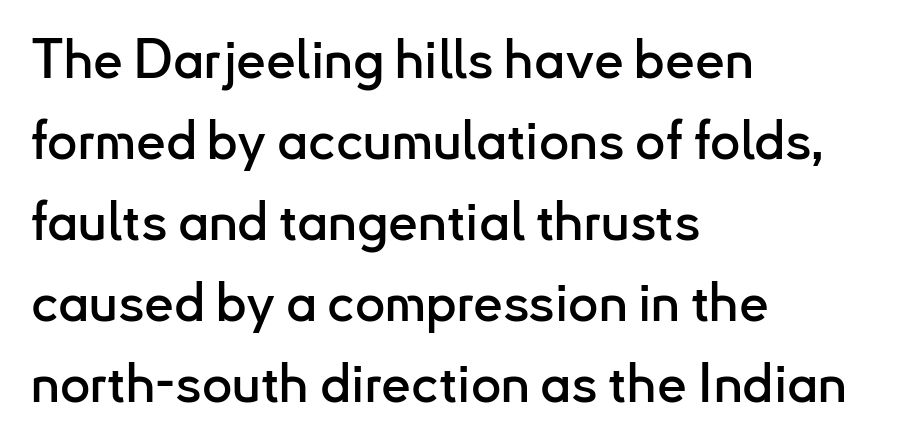
Q: Is the text italic (slanted)? A: No, it is upright.
Q: Is the typeface a serif or a sans-serif typeface? A: Sans-serif.
Q: Is the text underlined? A: No.
Q: How is the paragraph aligned? A: Left-aligned.
Q: Is the spacing between letters normal or unusually wide? A: Normal.
Q: Is the spacing between lines tight, normal or loose? A: Normal.
Q: Width (condensed, normal, or wide)? A: Normal.
Q: Stroke contrast? A: Low.
Q: x-height? A: Small.
Q: Monospaced? A: No.
